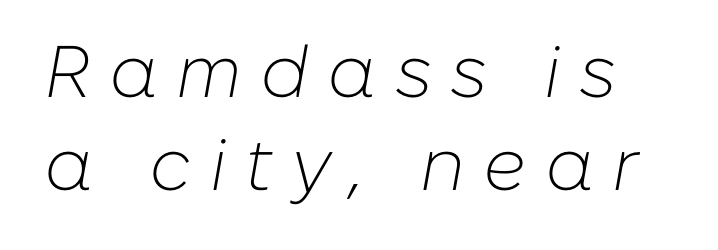
{"italic": "yes", "lean": "right", "slant_degrees": 10, "bold": "no", "weight": "light", "width": "normal", "stroke_contrast": "low", "x_height": "medium", "monospaced": "no", "underline": "no", "line_spacing": "normal", "line_spacing_ratio": 1.28, "letter_spacing": "wide", "letter_spacing_em": 0.25, "glyph_px": 73}
